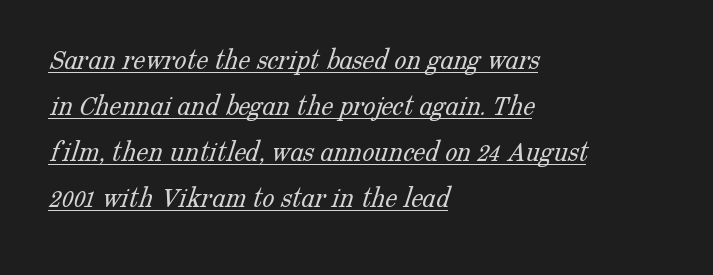
{"serif": "yes", "bold": "no", "weight": "light", "width": "normal", "stroke_contrast": "low", "x_height": "medium", "monospaced": "no", "underline": "yes", "align": "left", "line_spacing": "normal", "line_spacing_ratio": 1.53, "letter_spacing": "normal", "letter_spacing_em": 0.0, "glyph_px": 30}
